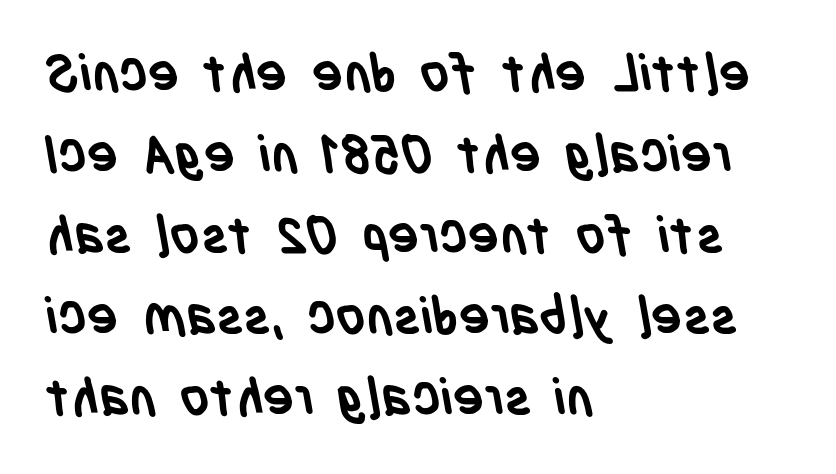
In terms of letterform style, serifs are entirely absent. The letterforms sit shoulder to shoulder at normal distance. A dark, heavy texture on the line: the type is bold. Proportional: the letters do not fall into vertical columns.
